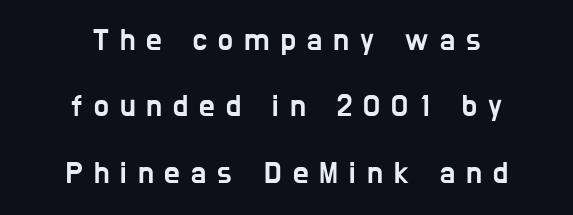
The image shows 31 px condensed sans-serif type, upright; set centered, loose line spacing (2.14x), unusually wide letter spacing (+0.36 em), not underlined; low stroke contrast and a medium x-height.
